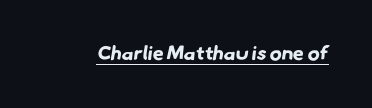
The sample's only ornament is a line tracing under the words. Heavy-handed strokes throughout: this text is bold. Tracking here is standard; glyphs follow each other at the usual distance.
